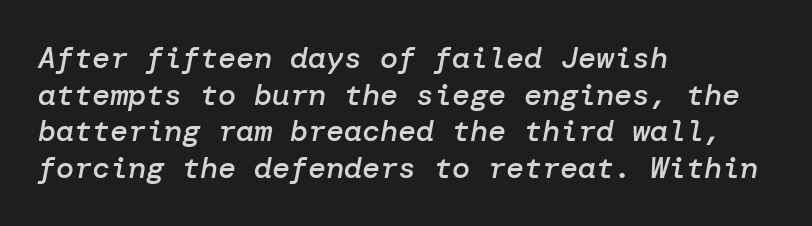
The image shows 30 px semibold type, italic (leaning right); set left-aligned, line spacing 1.22x, normal letter spacing, not underlined; low stroke contrast and a medium x-height.
